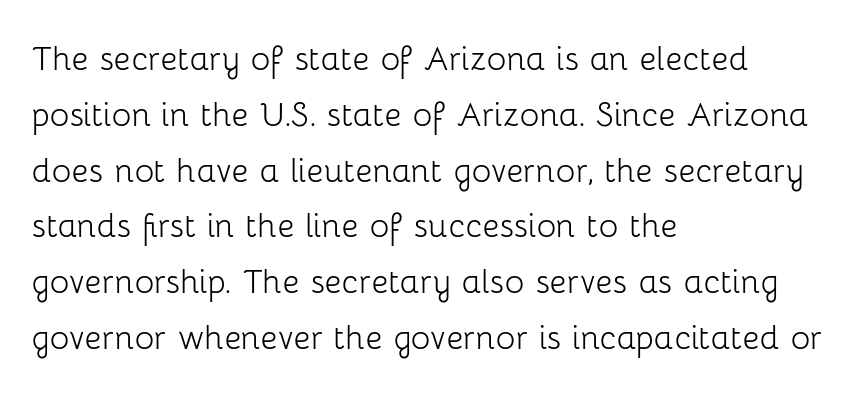
The image shows 41 px light sans-serif type, upright; set left-aligned, normal line spacing (1.36x), normal letter spacing, not underlined; low stroke contrast and a medium x-height.
